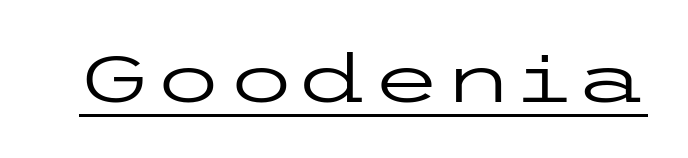
The lettering holds an erect, upright posture throughout. Is there an underline? Yes — a line sits under the letters. The type family on display is of the sans-serif kind. The weight would be labelled regular, book, light, or lighter still.
